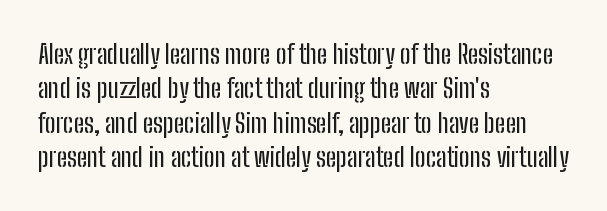
{"italic": "no", "underline": "no", "align": "left", "line_spacing": "normal", "line_spacing_ratio": 1.32, "letter_spacing": "normal", "letter_spacing_em": 0.0, "glyph_px": 26}
